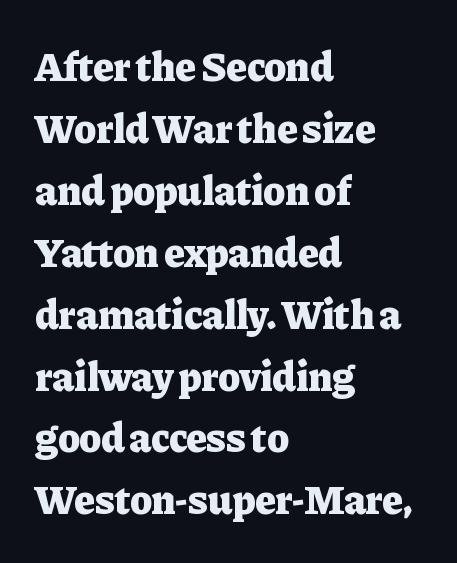
Note the varied advance widths — an 'i' is clearly narrower than an 'm'. Rendered with straight, roman letterforms. This rendering uses left alignment, leaving the right contour irregular. Honestly, there is no underline to notice here at all. Does extra space separate the letters? No, they use regular spacing.
